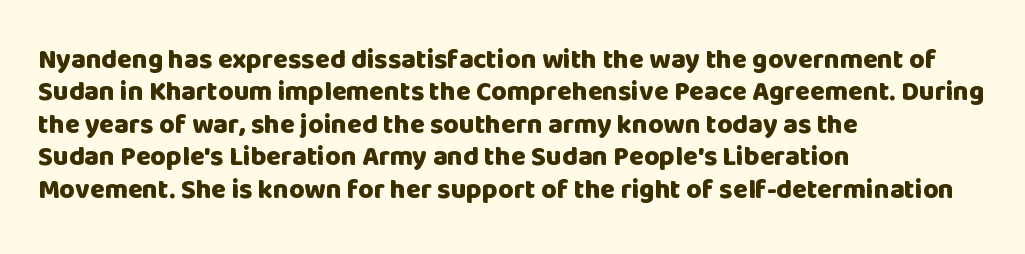
The space directly below the letters is spotless. Heavy-handed strokes throughout: this text is bold. If you drew a ruler down the left edge, every line would touch it. Italic: no, the glyphs are upright roman. Nobody touched the tracking dial on this one.
